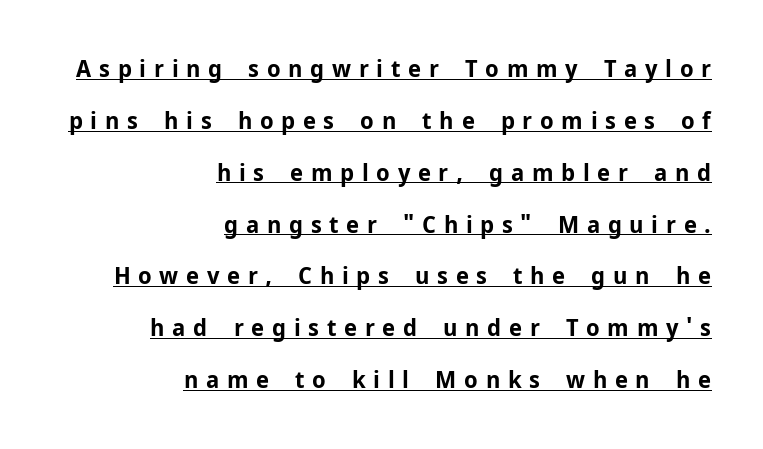
No italicization has been applied; the sample stays upright. Decoration check: the copy is underlined. The passage shown is emphatically bold. Someone cranked the tracking dial way up on this one. These lines stack with their right ends in a neat column. Quick note: interline space is abundant.
